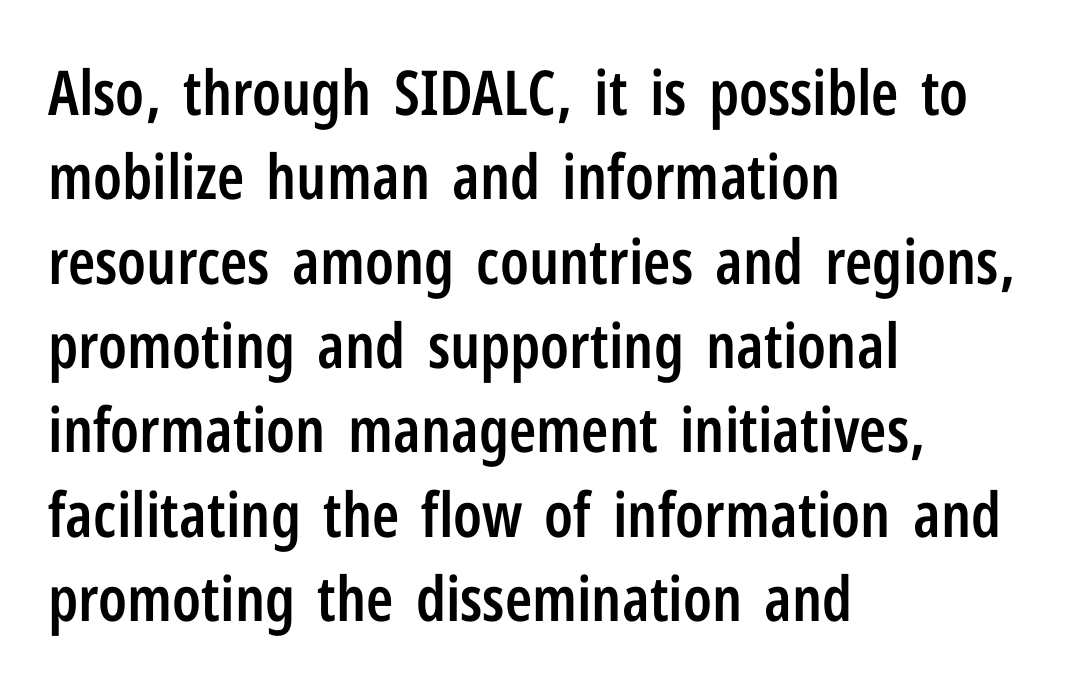
Italic? Not at all — the glyphs are vertical. The lines in this sample share a left origin and differ only in where they stop. Glyph-to-glyph distance matches everyday printed text. The vertical gap from one line to the next is medium.
